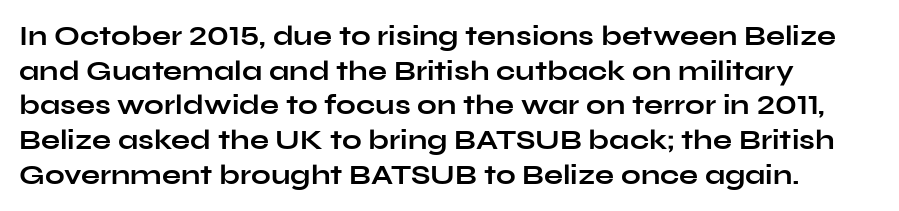
The text was rendered using a sans face with plain stroke endings. The passage shown is not underscored anywhere. What weight is shown? A full bold with thick strokes. The rendering keeps characters at their native spacing. Line starts are locked; line ends wander. Proportional: the letters do not fall into vertical columns.
